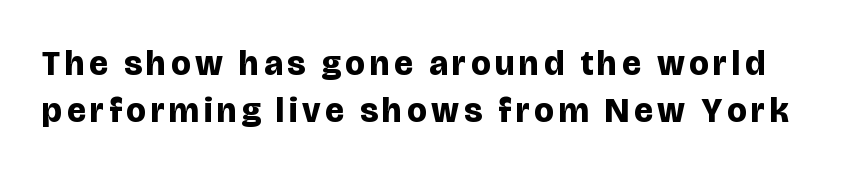
The image shows 35 px bold sans-serif type, upright; set normal line spacing (1.34x), not underlined; low stroke contrast and a large x-height.
